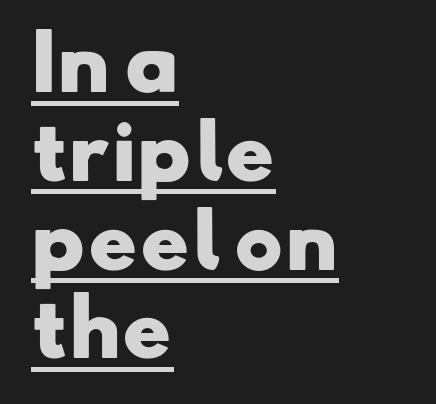
Q: Is the text bold? A: Yes.
Q: Is the typeface a serif or a sans-serif typeface? A: Sans-serif.
Q: Is the text underlined? A: Yes.
Q: How is the paragraph aligned? A: Left-aligned.
Q: Is the spacing between letters normal or unusually wide? A: Normal.
Q: Width (condensed, normal, or wide)? A: Wide.
Q: Stroke contrast? A: Low.
Q: x-height? A: Small.
Q: Monospaced? A: No.
